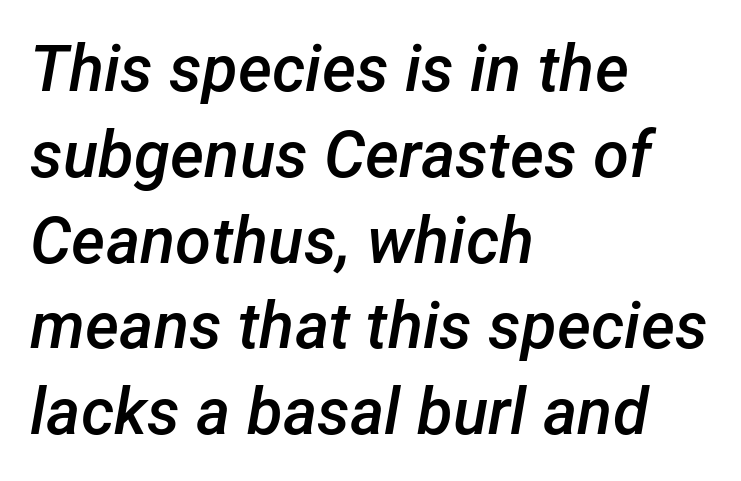
{"italic": "yes", "lean": "right", "slant_degrees": 12, "bold": "semi", "weight": "semibold", "width": "normal", "stroke_contrast": "low", "x_height": "medium", "monospaced": "no", "underline": "no", "align": "left", "line_spacing": "normal", "line_spacing_ratio": 1.32, "letter_spacing": "normal", "letter_spacing_em": 0.0, "glyph_px": 65}
